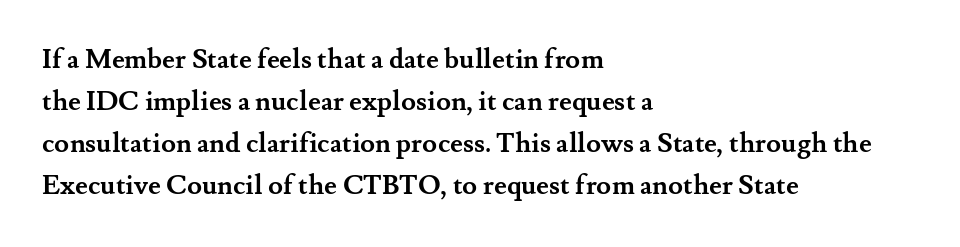
The image shows 27 px bold type, upright; set left-aligned, normal line spacing (1.56x), normal letter spacing, not underlined.
